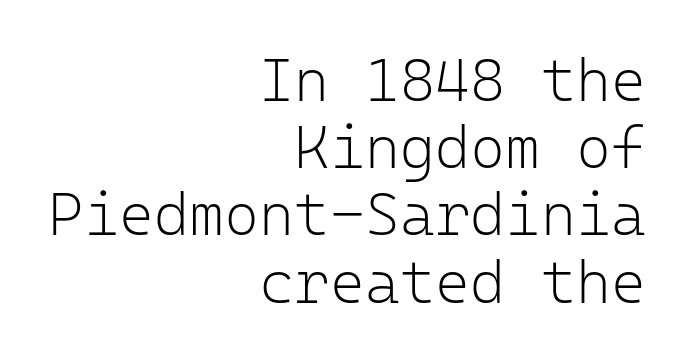
Short and long lines alike share a common ending point at right. Leading: reduced. The specimen reads as upright at a glance. Unmarked baselines from the first word to the last. To sum up the face: it is a sans, with no serifs.
